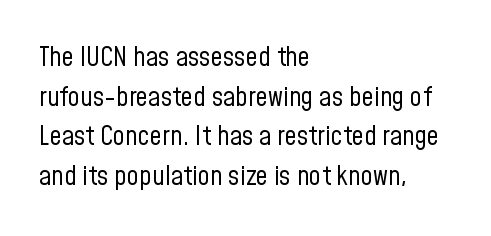
{"italic": "no", "bold": "no", "underline": "no", "align": "left", "line_spacing": "normal", "line_spacing_ratio": 1.47, "letter_spacing": "normal", "letter_spacing_em": 0.0, "glyph_px": 27}
